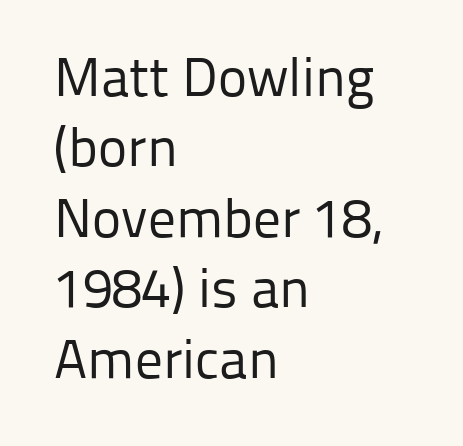
The image shows 55 px regular-weight sans-serif type, upright; set left-aligned, normal line spacing (1.28x), normal letter spacing, not underlined; low stroke contrast and a medium x-height.
